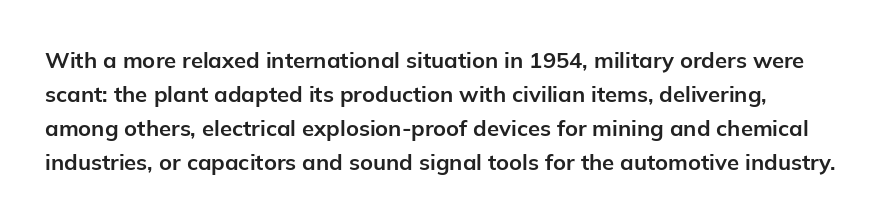
Q: Is the text bold? A: Yes.
Q: Is the text italic (slanted)? A: No, it is upright.
Q: Is the text underlined? A: No.
Q: Is the spacing between letters normal or unusually wide? A: Normal.
Q: Is the spacing between lines tight, normal or loose? A: Normal.
